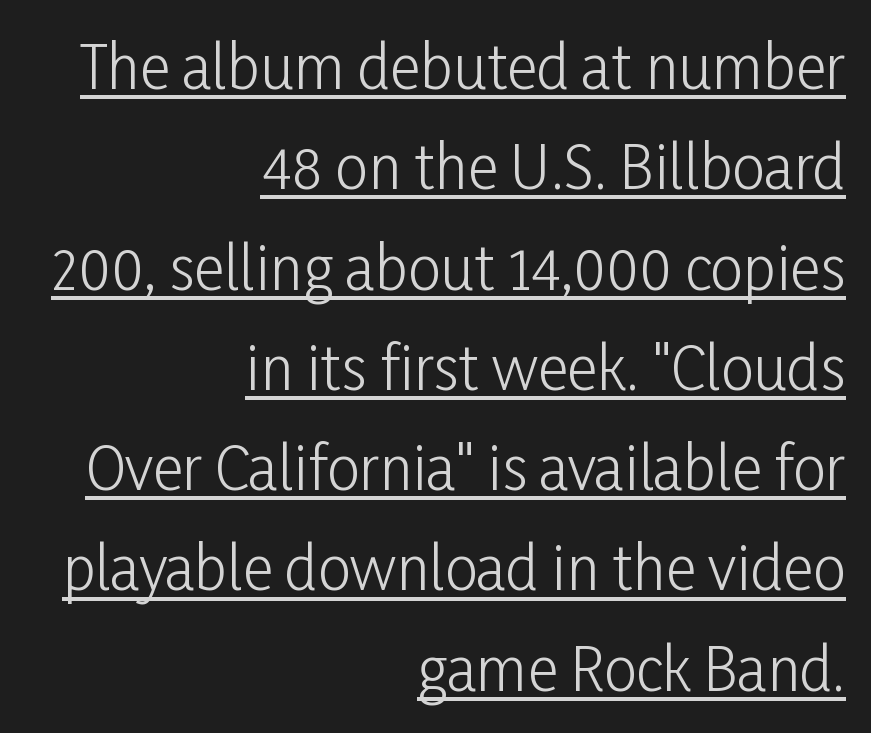
The image shows 59 px light, condensed sans-serif type, upright; set right-aligned, normal line spacing (1.7x), normal letter spacing, underlined; low stroke contrast and a medium x-height.
